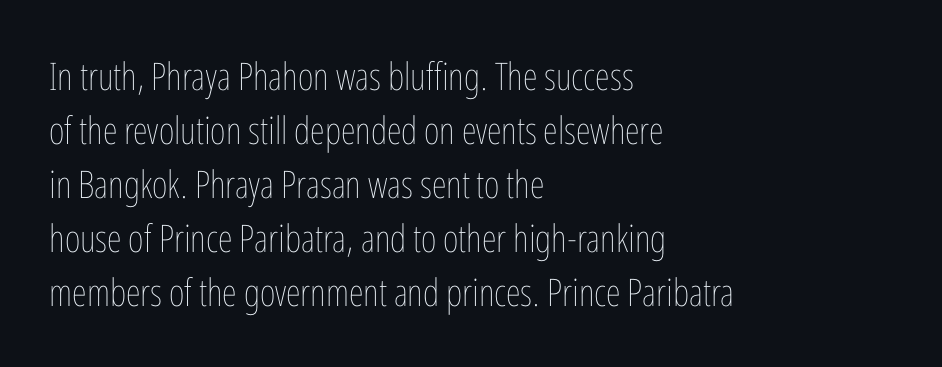
{"italic": "no", "bold": "no", "weight": "thin", "width": "condensed", "stroke_contrast": "low", "x_height": "medium", "monospaced": "no", "underline": "no", "align": "left", "line_spacing": "normal", "line_spacing_ratio": 1.42, "letter_spacing": "normal", "letter_spacing_em": 0.0, "glyph_px": 38}
